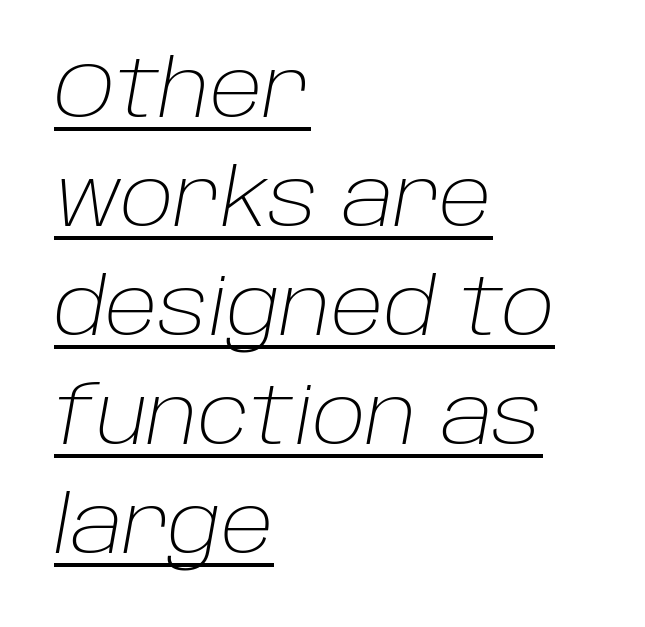
The image shows 79 px light type, italic (leaning right); set left-aligned, normal line spacing (1.38x), normal letter spacing, underlined; low stroke contrast and a large x-height.
